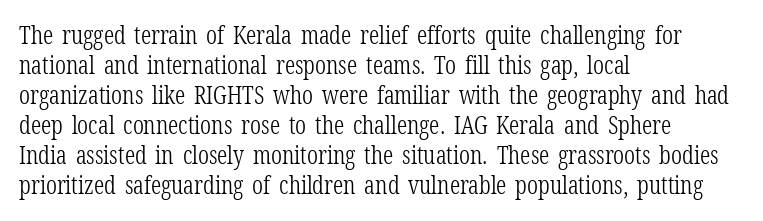
Q: Is the text bold? A: No.
Q: Is the text italic (slanted)? A: No, it is upright.
Q: Is the text underlined? A: No.
Q: How is the paragraph aligned? A: Left-aligned.
Q: Is the spacing between letters normal or unusually wide? A: Normal.
